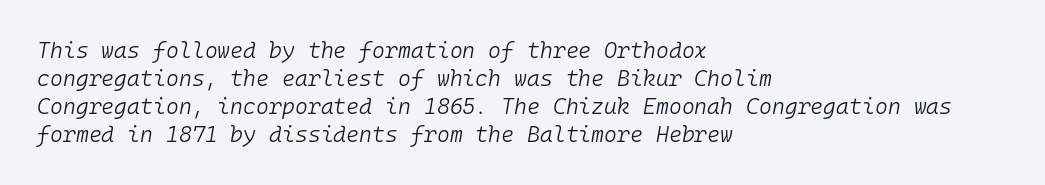
{"italic": "yes", "lean": "right", "slant_degrees": 10, "bold": "no", "underline": "no", "align": "left", "line_spacing": "normal", "line_spacing_ratio": 1.27, "letter_spacing": "normal", "letter_spacing_em": 0.0, "glyph_px": 22}
